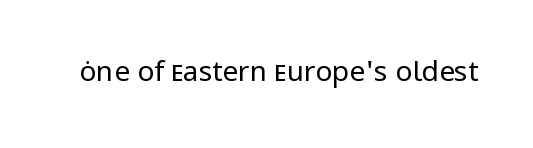
{"serif": "no", "italic": "no", "bold": "no", "weight": "regular", "width": "normal", "stroke_contrast": "low", "x_height": "medium", "monospaced": "no", "underline": "no", "letter_spacing": "normal", "letter_spacing_em": 0.0, "glyph_px": 28}
